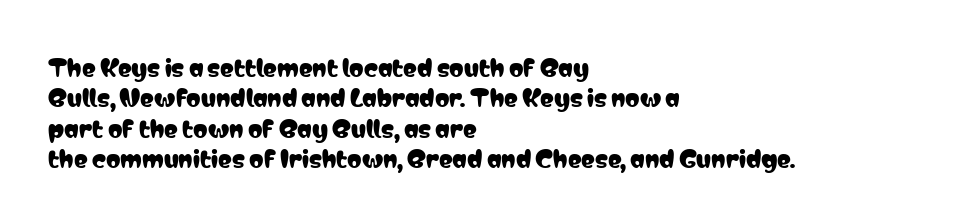
Q: Is the text italic (slanted)? A: No, it is upright.
Q: Is the text underlined? A: No.
Q: How is the paragraph aligned? A: Left-aligned.
Q: Is the spacing between letters normal or unusually wide? A: Normal.
Q: Is the spacing between lines tight, normal or loose? A: Normal.
